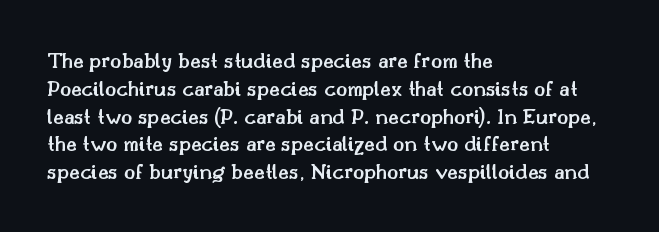
Q: Is the text bold? A: Semi-bold.
Q: Is the text italic (slanted)? A: No, it is upright.
Q: Is the text underlined? A: No.
Q: How is the paragraph aligned? A: Left-aligned.
Q: Is the spacing between letters normal or unusually wide? A: Normal.
